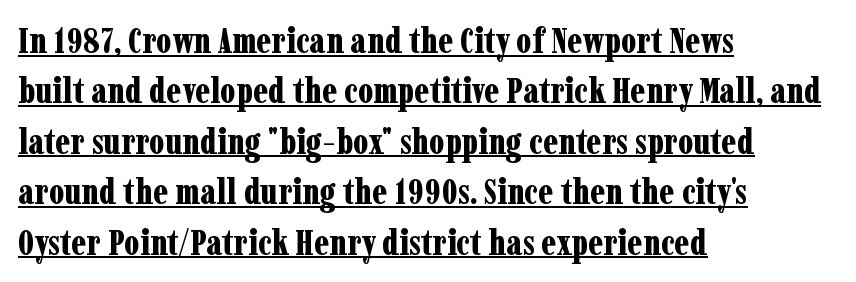
{"serif": "yes", "italic": "no", "bold": "yes", "weight": "bold", "width": "condensed", "stroke_contrast": "low", "x_height": "medium", "monospaced": "no", "underline": "yes", "align": "left", "line_spacing": "normal", "line_spacing_ratio": 1.4, "letter_spacing": "normal", "letter_spacing_em": 0.0, "glyph_px": 36}
